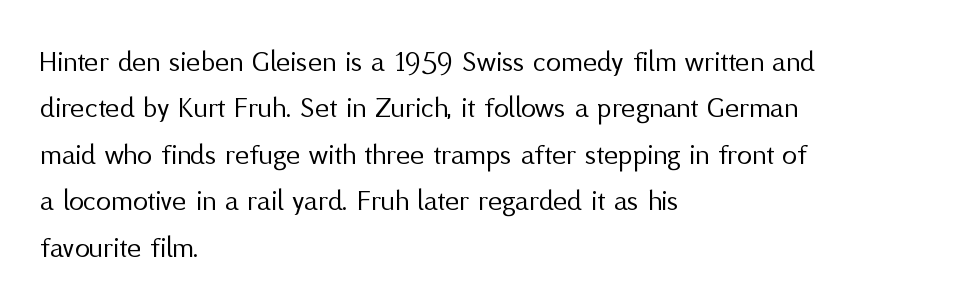
Q: Is the text bold? A: No.
Q: Is the text italic (slanted)? A: No, it is upright.
Q: Is the typeface a serif or a sans-serif typeface? A: Sans-serif.
Q: Is the text underlined? A: No.
Q: How is the paragraph aligned? A: Left-aligned.
Q: Is the spacing between letters normal or unusually wide? A: Normal.
Q: Is the spacing between lines tight, normal or loose? A: Normal.
Q: Width (condensed, normal, or wide)? A: Normal.
Q: Stroke contrast? A: Medium.
Q: x-height? A: Medium.
Q: Monospaced? A: No.
